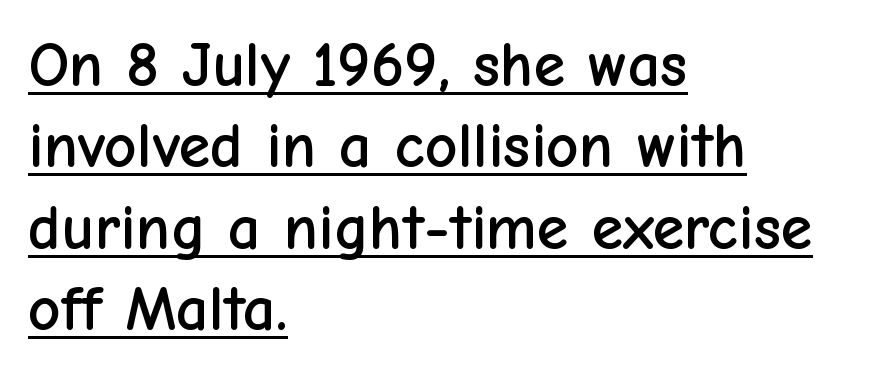
The image shows 64 px sans-serif type, upright; set left-aligned, normal line spacing (1.27x), normal letter spacing, underlined; low stroke contrast and a medium x-height.
